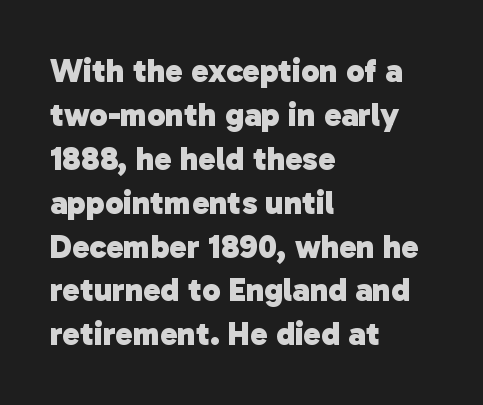
{"serif": "no", "bold": "yes", "weight": "heavy", "width": "normal", "stroke_contrast": "low", "x_height": "medium", "monospaced": "no", "underline": "no", "align": "left", "line_spacing": "normal", "line_spacing_ratio": 1.33, "letter_spacing": "normal", "letter_spacing_em": 0.0, "glyph_px": 33}
